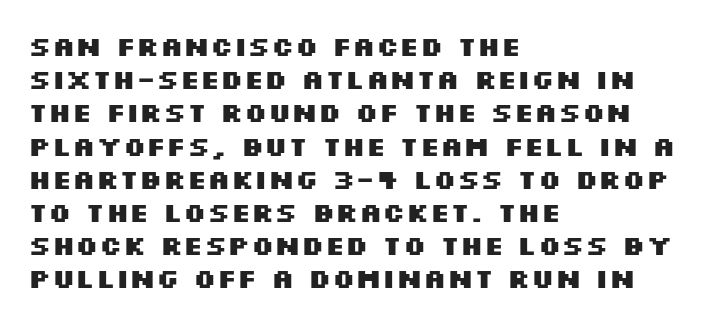
Q: Is the text bold? A: Yes.
Q: Is the text italic (slanted)? A: No, it is upright.
Q: Is the text underlined? A: No.
Q: How is the paragraph aligned? A: Left-aligned.
Q: Is the spacing between letters normal or unusually wide? A: Normal.
